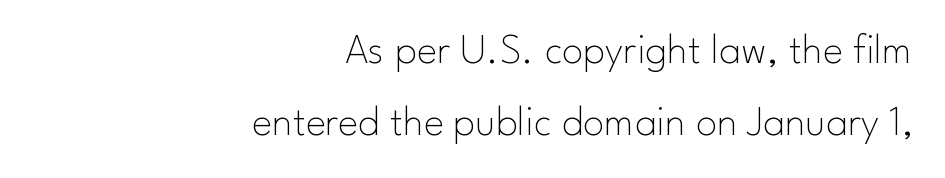
{"serif": "no", "italic": "no", "bold": "no", "weight": "thin", "width": "normal", "stroke_contrast": "low", "x_height": "small", "monospaced": "no", "underline": "no", "align": "right", "line_spacing": "normal", "line_spacing_ratio": 1.68, "letter_spacing": "normal", "letter_spacing_em": 0.0, "glyph_px": 43}
